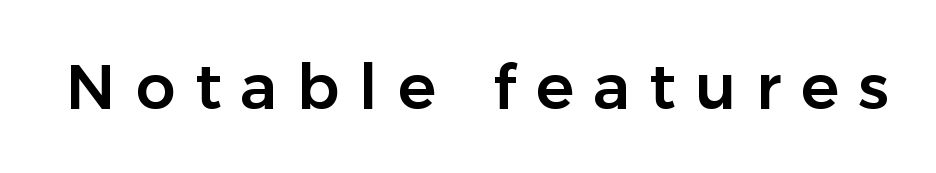
This is the regular roman posture of the typeface. Has an underline been added? It has not. Varying glyph widths throughout — classic text-font behaviour. There is plenty of visible air inserted between adjacent glyphs. The face used here is a sans, in the tradition of grotesques and geometrics.
